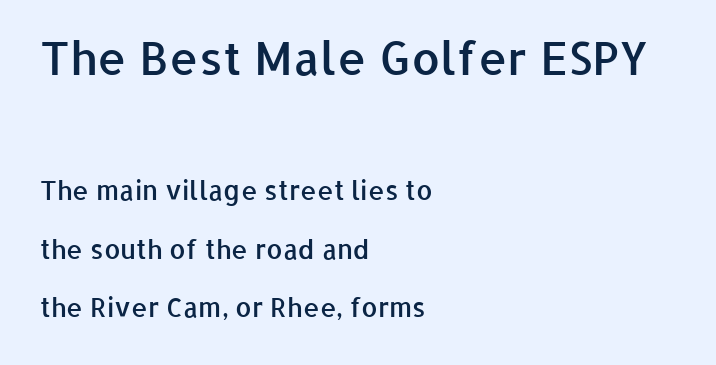
Q: Is the text bold? A: Semi-bold.
Q: Is the text italic (slanted)? A: No, it is upright.
Q: Is the typeface a serif or a sans-serif typeface? A: Sans-serif.
Q: Is the text underlined? A: No.
Q: How is the paragraph aligned? A: Left-aligned.
Q: Is the spacing between letters normal or unusually wide? A: Normal.
Q: Is the spacing between lines tight, normal or loose? A: Loose.
Q: Which block of text is set in a larger size, the first (top) or the second (bottom)? A: The first (top) one.
Q: Width (condensed, normal, or wide)? A: Normal.
Q: Stroke contrast? A: Low.
Q: x-height? A: Medium.
Q: Monospaced? A: No.
